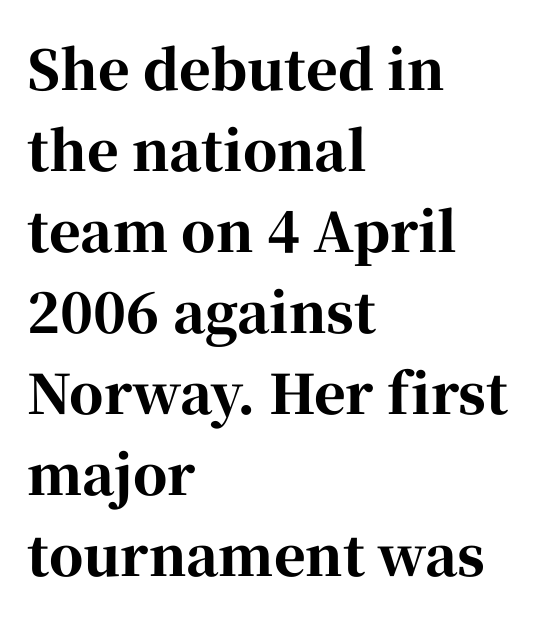
The image shows 54 px bold serif type, upright; set left-aligned, normal line spacing (1.5x), normal letter spacing, not underlined; high stroke contrast and a medium x-height.
